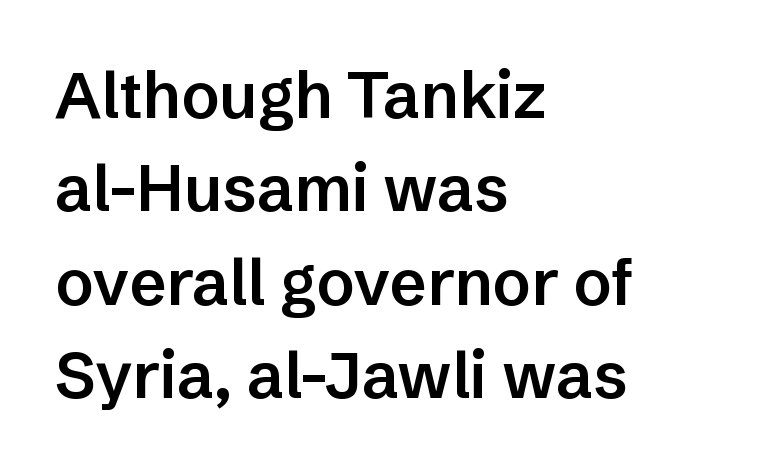
{"serif": "no", "italic": "no", "bold": "semi", "weight": "semibold", "width": "normal", "stroke_contrast": "low", "x_height": "medium", "monospaced": "no", "underline": "no", "align": "left", "line_spacing": "normal", "line_spacing_ratio": 1.46, "letter_spacing": "normal", "letter_spacing_em": 0.0, "glyph_px": 64}
